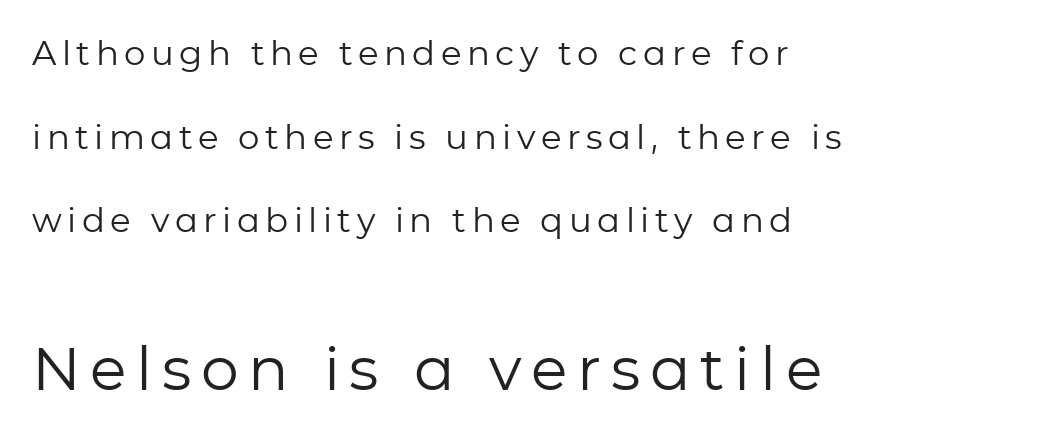
{"serif": "no", "italic": "no", "bold": "no", "weight": "regular", "width": "normal", "stroke_contrast": "low", "x_height": "medium", "monospaced": "no", "underline": "no", "align": "left", "line_spacing": "loose", "line_spacing_ratio": 2.46, "larger_block": "second", "size_ratio": 1.76, "glyph_px": 60}
